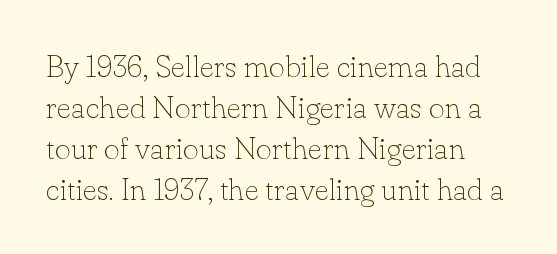
{"serif": "yes", "italic": "no", "bold": "no", "weight": "thin", "width": "normal", "stroke_contrast": "low", "x_height": "small", "monospaced": "no", "underline": "no", "line_spacing": "normal", "line_spacing_ratio": 1.32, "letter_spacing": "normal", "letter_spacing_em": 0.0, "glyph_px": 31}
